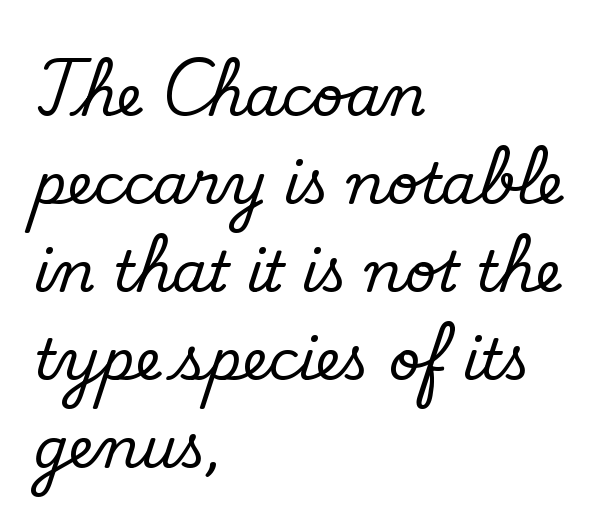
Q: Is the text bold? A: No.
Q: Is the typeface a serif or a sans-serif typeface? A: Sans-serif.
Q: Is the text underlined? A: No.
Q: How is the paragraph aligned? A: Left-aligned.
Q: Is the spacing between letters normal or unusually wide? A: Normal.
Q: Is the spacing between lines tight, normal or loose? A: Normal.
Q: Width (condensed, normal, or wide)? A: Normal.
Q: Stroke contrast? A: Low.
Q: x-height? A: Small.
Q: Monospaced? A: No.
